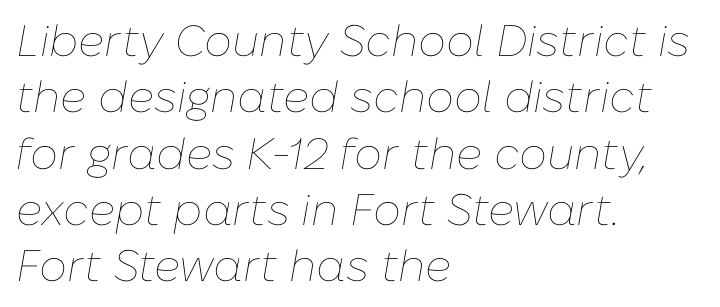
{"italic": "yes", "lean": "right", "slant_degrees": 10, "bold": "no", "weight": "thin", "width": "normal", "stroke_contrast": "low", "x_height": "medium", "monospaced": "no", "underline": "no", "align": "left", "line_spacing": "normal", "line_spacing_ratio": 1.28, "letter_spacing": "normal", "letter_spacing_em": 0.0, "glyph_px": 44}
